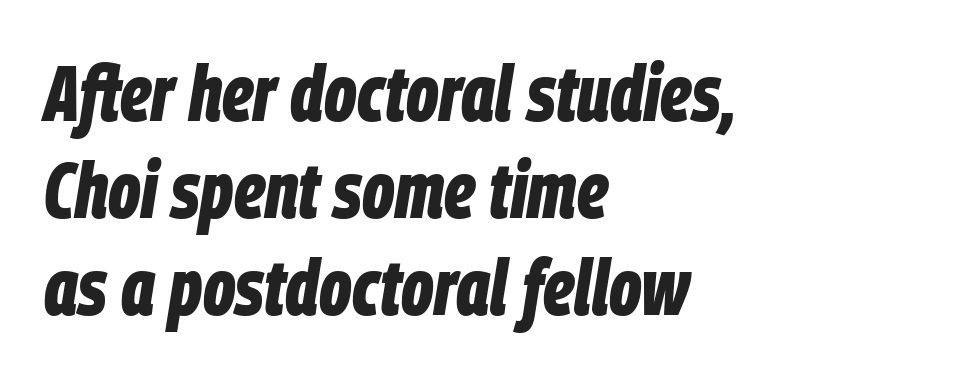
The rendering uses a bold face; every stroke is thick and dark. Character widths vary here, with narrow letters taking less room than wide ones. No word sits above an underline. Quick note: italic. Typeset ragged right — the left edge is the straight one.
